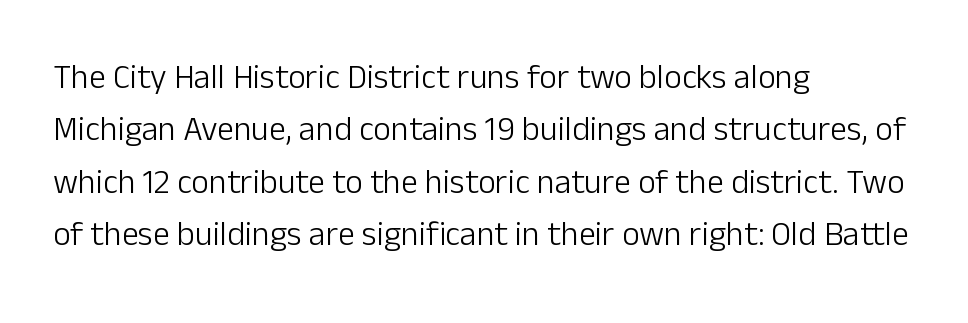
Think of a printed novel: that variable character pitch is what you see here. Compared with typical paragraphs, the rows here are spaced about the same. This is the regular roman posture of the typeface. Default kerning and tracking; the words read as compact shapes. The letters carry no serifs — their stems end cleanly without finishing strokes.
